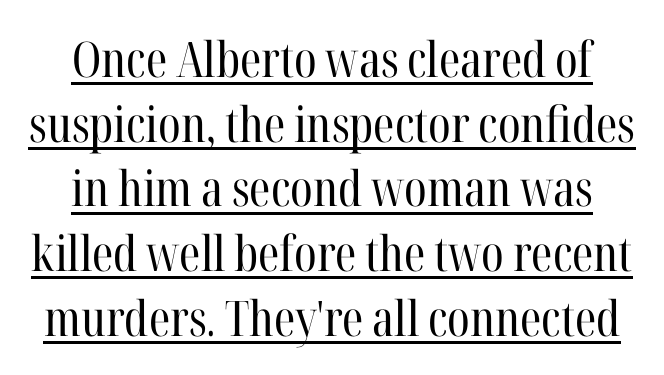
{"serif": "yes", "italic": "no", "bold": "no", "weight": "regular", "width": "condensed", "stroke_contrast": "high", "x_height": "medium", "monospaced": "no", "underline": "yes", "align": "center", "line_spacing": "normal", "line_spacing_ratio": 1.32, "letter_spacing": "normal", "letter_spacing_em": 0.0, "glyph_px": 49}
